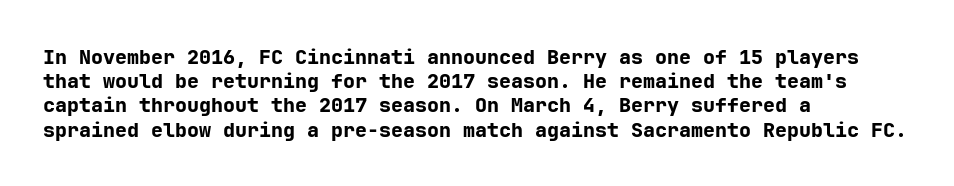
Q: Is the text bold? A: Yes.
Q: Is the text italic (slanted)? A: No, it is upright.
Q: Is the text underlined? A: No.
Q: How is the paragraph aligned? A: Left-aligned.
Q: Is the spacing between letters normal or unusually wide? A: Normal.
